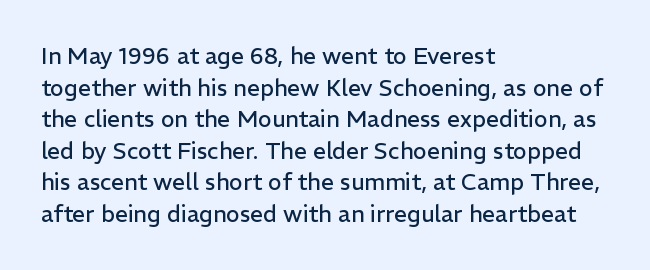
{"italic": "no", "bold": "no", "underline": "no", "align": "left", "line_spacing": "normal", "line_spacing_ratio": 1.37, "letter_spacing": "normal", "letter_spacing_em": 0.0, "glyph_px": 23}
